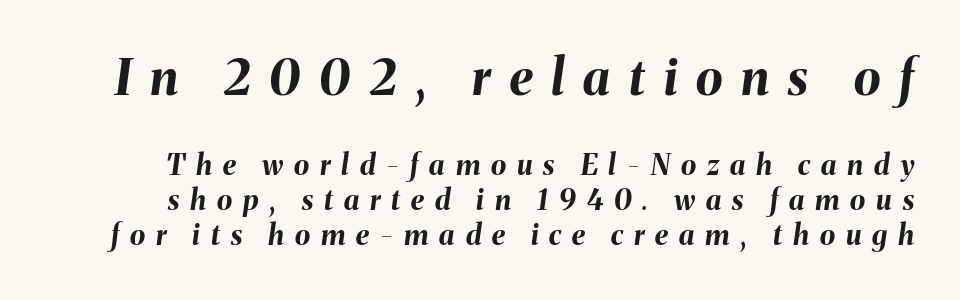
{"italic": "yes", "lean": "right", "slant_degrees": 8, "bold": "yes", "weight": "bold", "width": "normal", "stroke_contrast": "medium", "x_height": "medium", "monospaced": "no", "underline": "no", "line_spacing": "normal", "line_spacing_ratio": 1.26, "letter_spacing": "wide", "letter_spacing_em": 0.39, "larger_block": "first", "size_ratio": 1.75, "glyph_px": 49}
